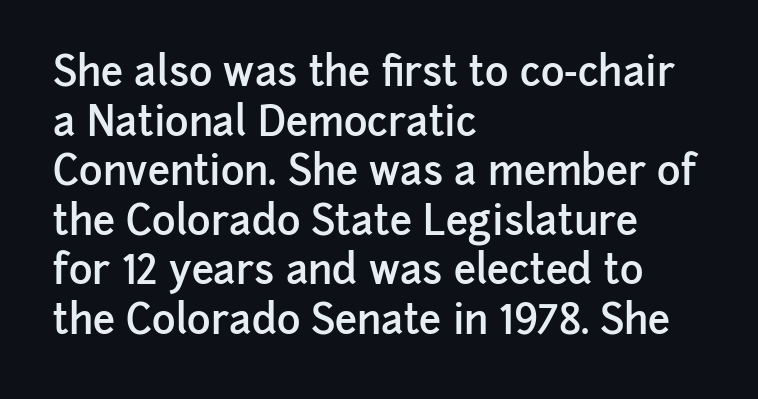
Q: Is the text bold? A: Semi-bold.
Q: Is the text italic (slanted)? A: No, it is upright.
Q: Is the typeface a serif or a sans-serif typeface? A: Sans-serif.
Q: Is the text underlined? A: No.
Q: How is the paragraph aligned? A: Left-aligned.
Q: Is the spacing between letters normal or unusually wide? A: Normal.
Q: Width (condensed, normal, or wide)? A: Normal.
Q: Stroke contrast? A: Low.
Q: x-height? A: Medium.
Q: Monospaced? A: No.
